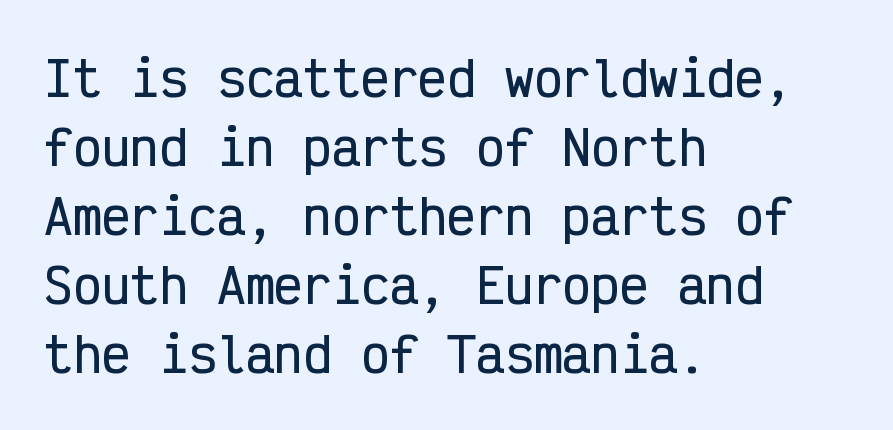
Q: Is the text italic (slanted)? A: No, it is upright.
Q: Is the typeface a serif or a sans-serif typeface? A: Sans-serif.
Q: Is the text underlined? A: No.
Q: How is the paragraph aligned? A: Left-aligned.
Q: Is the spacing between letters normal or unusually wide? A: Normal.
Q: Is the spacing between lines tight, normal or loose? A: Normal.
Q: Width (condensed, normal, or wide)? A: Condensed.
Q: Stroke contrast? A: Low.
Q: x-height? A: Medium.
Q: Monospaced? A: Yes.
